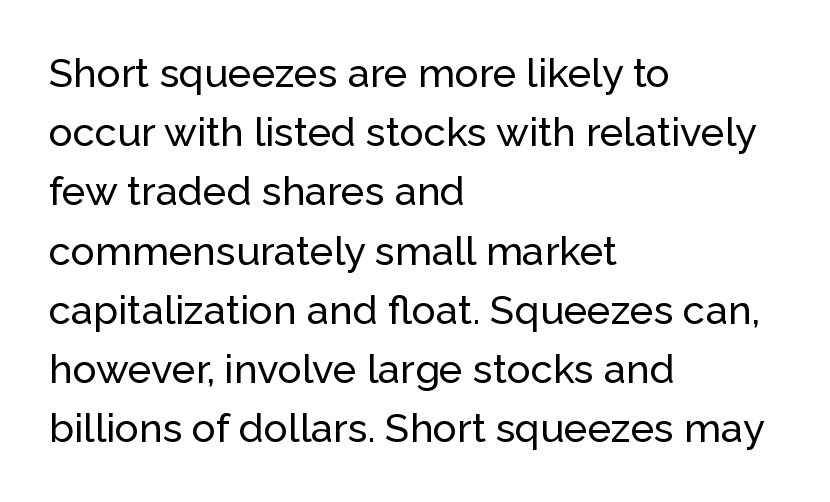
{"serif": "no", "italic": "no", "width": "normal", "stroke_contrast": "low", "x_height": "medium", "monospaced": "no", "underline": "no", "align": "left", "line_spacing": "normal", "line_spacing_ratio": 1.48, "letter_spacing": "normal", "letter_spacing_em": 0.0, "glyph_px": 40}
